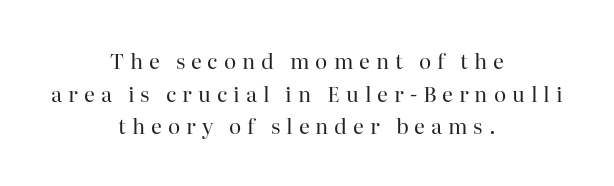
Evenly set lines give the paragraph a standard silhouette. The text block is weighted toward neither margin, spreading evenly from the middle. It's the straight-up-and-down kind of type. The characters are drawn with everyday or finer stroke widths. Words float on clear page, feet unadorned. Substantial extra tracking has been applied to these lines.
